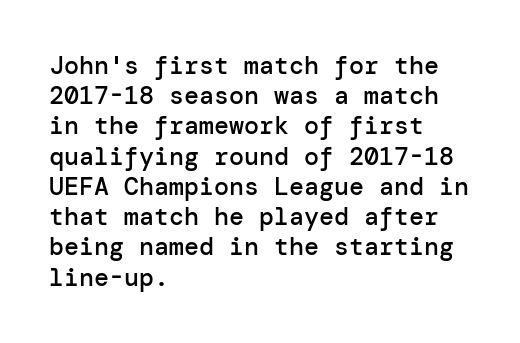
Q: Is the text bold? A: Semi-bold.
Q: Is the text italic (slanted)? A: No, it is upright.
Q: Is the text underlined? A: No.
Q: How is the paragraph aligned? A: Left-aligned.
Q: Is the spacing between letters normal or unusually wide? A: Normal.
